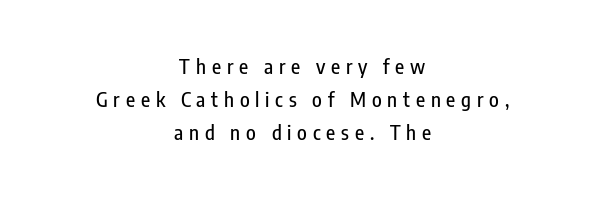
Q: Is the text italic (slanted)? A: No, it is upright.
Q: Is the text underlined? A: No.
Q: How is the paragraph aligned? A: Centered.
Q: Is the spacing between letters normal or unusually wide? A: Unusually wide.
Q: Is the spacing between lines tight, normal or loose? A: Normal.
